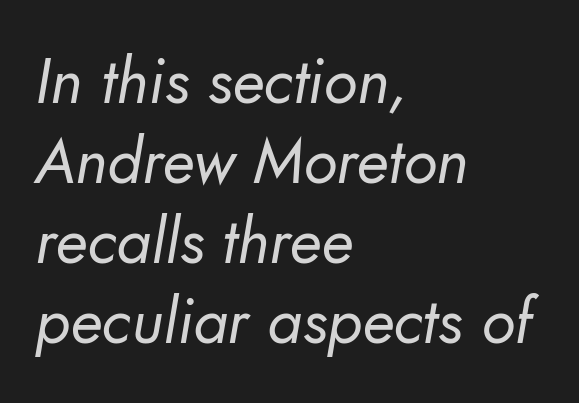
The font family rendered here belongs to the sans-serif group. Compared with typical body copy, the letter spacing here is the same. If you drew a ruler down the left edge, every line would touch it. The typeface has the unassuming heft of standard copy or less. Lines of text with bare space underneath.
